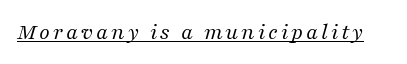
The image shows 24 px text type, italic (leaning right); set underlined.
